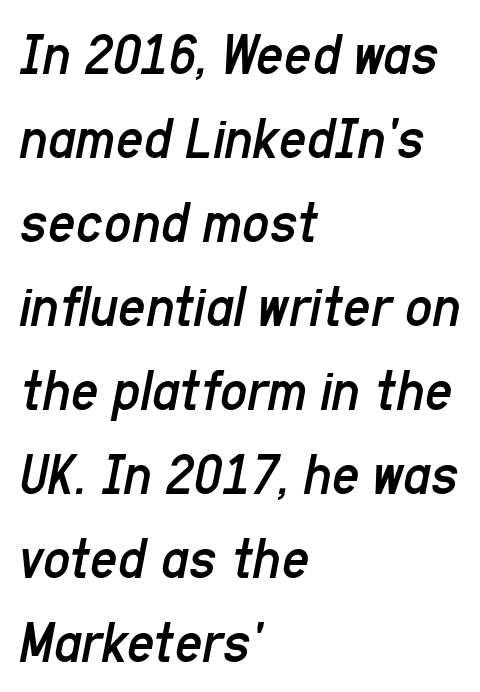
Q: Is the text bold? A: No.
Q: Is the text italic (slanted)? A: Yes, it leans right by about 11 degrees.
Q: Is the text underlined? A: No.
Q: How is the paragraph aligned? A: Left-aligned.
Q: Is the spacing between letters normal or unusually wide? A: Normal.
Q: Is the spacing between lines tight, normal or loose? A: Normal.
Q: Width (condensed, normal, or wide)? A: Condensed.
Q: Stroke contrast? A: Low.
Q: x-height? A: Medium.
Q: Monospaced? A: No.
